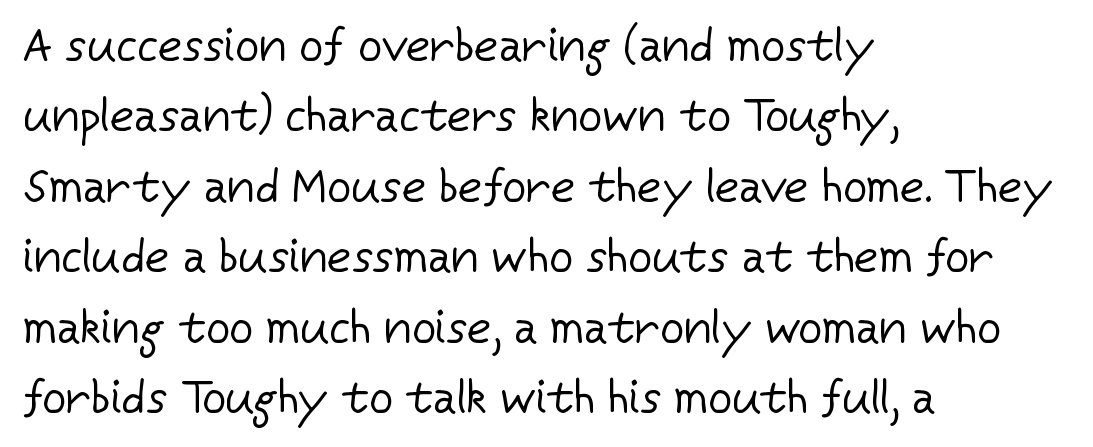
The image shows 47 px regular-weight sans-serif type, upright; set left-aligned, normal line spacing (1.5x), normal letter spacing, not underlined; low stroke contrast and a medium x-height.
